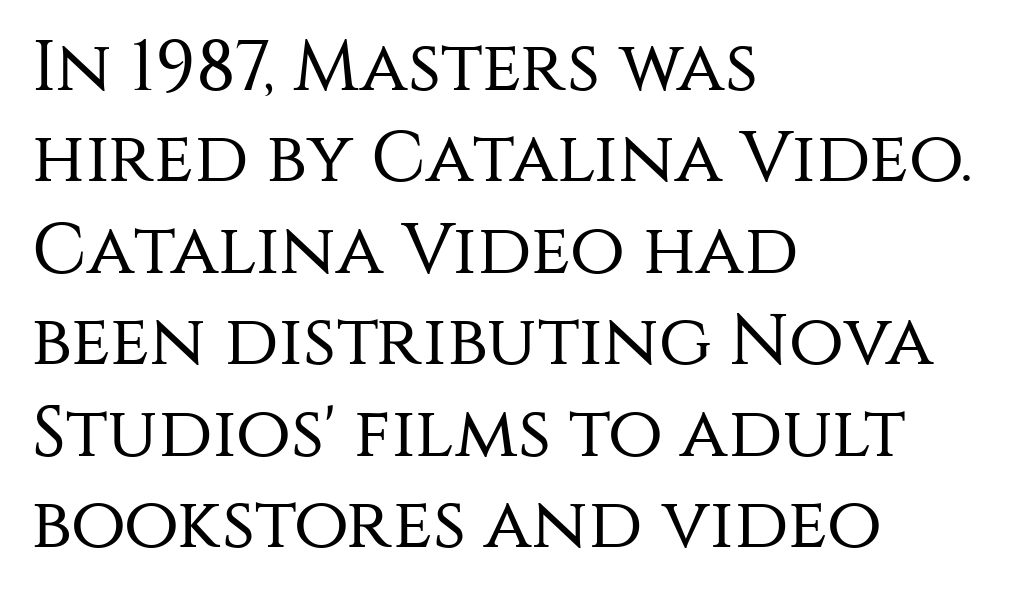
Caption: multi-line text, flush left, ragged right. The passage shown is typed in a proportional face where columns would drift. The characters display no serif detailing; their extremities are plain. Is the type heavy? It reads as light-to-regular instead.
